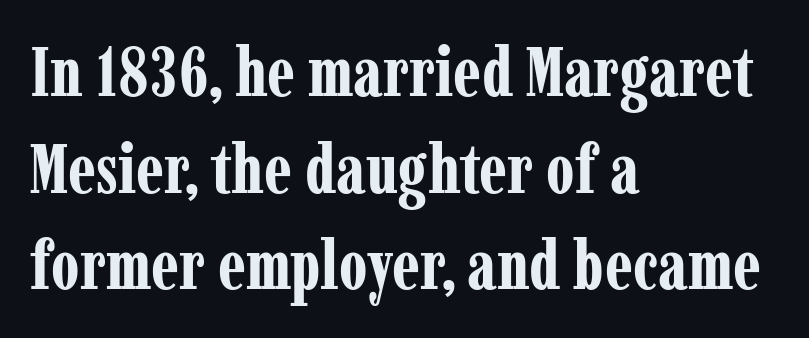
{"serif": "yes", "italic": "no", "bold": "yes", "weight": "bold", "width": "condensed", "stroke_contrast": "low", "x_height": "medium", "monospaced": "no", "underline": "no", "align": "left", "line_spacing": "normal", "line_spacing_ratio": 1.4, "letter_spacing": "normal", "letter_spacing_em": 0.0, "glyph_px": 69}
